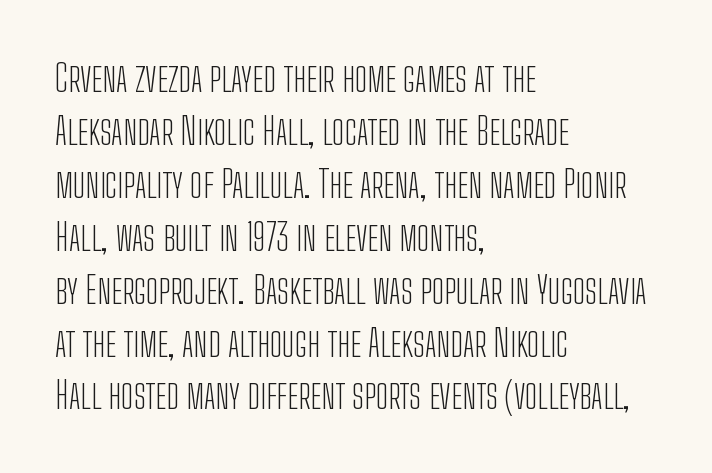
Q: Is the text bold? A: No.
Q: Is the text italic (slanted)? A: No, it is upright.
Q: Is the typeface a serif or a sans-serif typeface? A: Sans-serif.
Q: Is the text underlined? A: No.
Q: How is the paragraph aligned? A: Left-aligned.
Q: Is the spacing between letters normal or unusually wide? A: Normal.
Q: Is the spacing between lines tight, normal or loose? A: Normal.
Q: Width (condensed, normal, or wide)? A: Condensed.
Q: Stroke contrast? A: Low.
Q: x-height? A: Medium.
Q: Monospaced? A: No.
